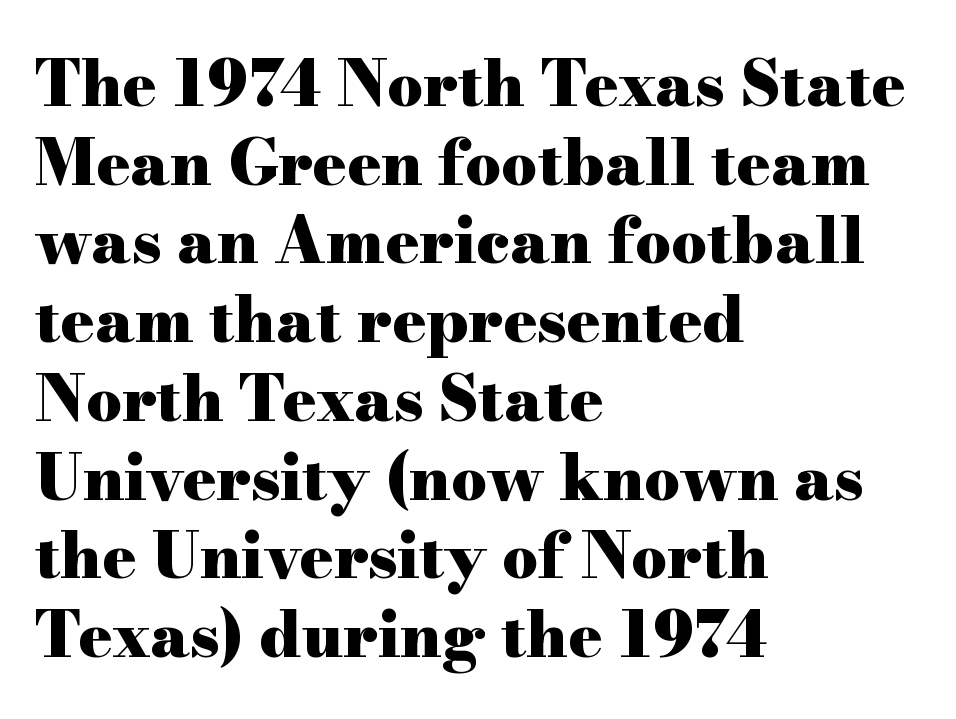
This sample keeps an unexceptional amount of space between lines. The letters are bold, with thick, heavy strokes. The face used here is rendered with its standard letterfit. Only glyphs here, with clear space below each row. A typesetter would mark this as roman, not italic. The passage shown is typed in a proportional face where columns would drift.
